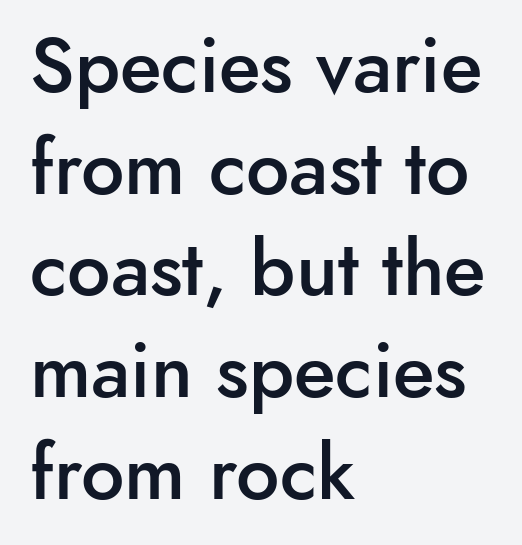
Each letter keeps its own natural width here, so spacing adapts to shape. The font's upright variant was chosen for this text. How heavy is the stroke? Medium-heavy — a semibold, shy of bold. This sample keeps an unexceptional amount of space between lines. Inter-character spacing is left at the font's built-in metrics. Unmarked baselines from the first word to the last.
